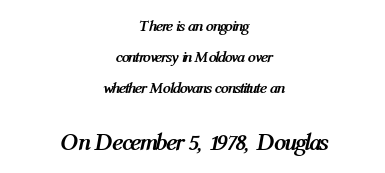
Has an underline been added? It has not. The designer dialed line spacing up above the default. Each word holds together tightly as a unit, with standard inter-letter gaps. The lower block of text is set noticeably larger than the block above it.
